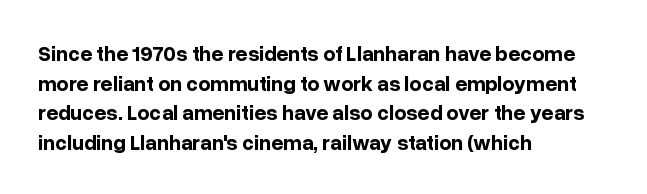
The vertical gap from one line to the next is medium. Beneath every word, the page is bare. Nothing unusual about the tracking: characters are spaced as the font intends. Its strokes are broad and dark, the hallmark of bold type. This sample uses an upright cut, with every glyph sitting square on the baseline. If you drew a ruler down the left edge, every line would touch it.
